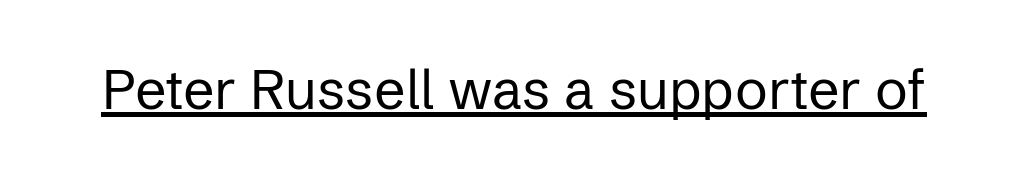
{"serif": "no", "italic": "no", "bold": "no", "weight": "regular", "width": "normal", "stroke_contrast": "low", "x_height": "medium", "monospaced": "no", "underline": "yes", "letter_spacing": "normal", "letter_spacing_em": 0.0, "glyph_px": 55}
